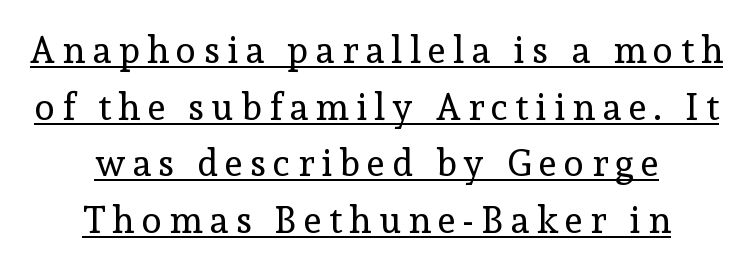
Q: Is the text bold? A: No.
Q: Is the text italic (slanted)? A: No, it is upright.
Q: Is the typeface a serif or a sans-serif typeface? A: Serif.
Q: Is the text underlined? A: Yes.
Q: How is the paragraph aligned? A: Centered.
Q: Is the spacing between letters normal or unusually wide? A: Unusually wide.
Q: Is the spacing between lines tight, normal or loose? A: Normal.
Q: Width (condensed, normal, or wide)? A: Normal.
Q: x-height? A: Medium.
Q: Monospaced? A: No.
